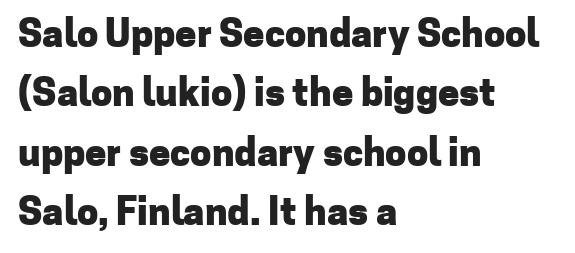
Q: Is the text bold? A: Yes.
Q: Is the text italic (slanted)? A: No, it is upright.
Q: Is the typeface a serif or a sans-serif typeface? A: Sans-serif.
Q: Is the text underlined? A: No.
Q: How is the paragraph aligned? A: Left-aligned.
Q: Is the spacing between letters normal or unusually wide? A: Normal.
Q: Is the spacing between lines tight, normal or loose? A: Normal.
Q: Width (condensed, normal, or wide)? A: Normal.
Q: Stroke contrast? A: Low.
Q: x-height? A: Medium.
Q: Monospaced? A: No.
